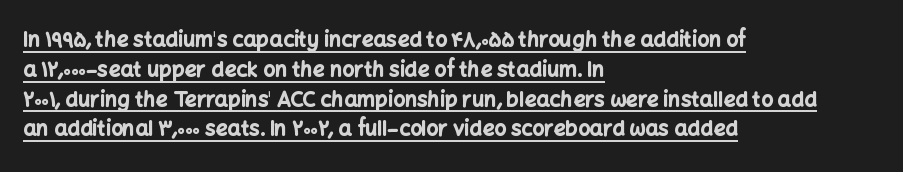
Q: Is the text bold? A: Yes.
Q: Is the text italic (slanted)? A: No, it is upright.
Q: Is the text underlined? A: Yes.
Q: How is the paragraph aligned? A: Left-aligned.
Q: Is the spacing between letters normal or unusually wide? A: Normal.
Q: Is the spacing between lines tight, normal or loose? A: Normal.
